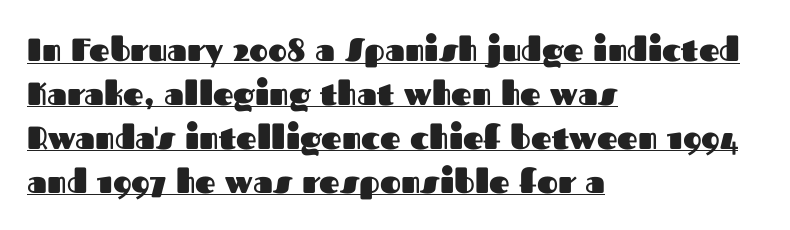
What weight is shown? A full bold with thick strokes. Leading matches the norm, producing a regular column. The setting favours the left margin, as ordinary paragraphs usually do. Do the characters align in a grid? No, the font is proportional.
